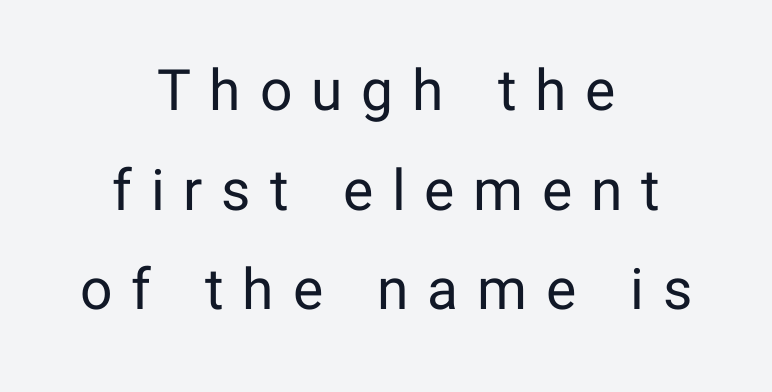
{"serif": "no", "italic": "no", "bold": "no", "weight": "regular", "width": "normal", "stroke_contrast": "low", "x_height": "medium", "monospaced": "no", "underline": "no", "align": "center", "line_spacing_ratio": 1.75, "letter_spacing": "wide", "letter_spacing_em": 0.33, "glyph_px": 57}
